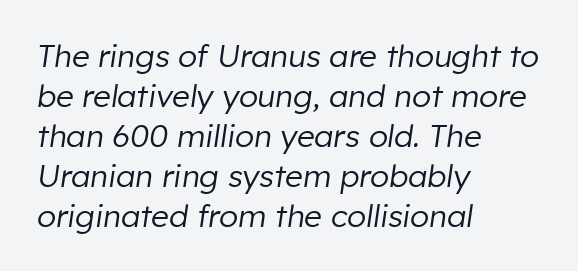
{"italic": "yes", "lean": "right", "slant_degrees": 8, "bold": "no", "weight": "regular", "width": "normal", "stroke_contrast": "low", "x_height": "medium", "monospaced": "no", "underline": "no", "align": "left", "line_spacing": "normal", "line_spacing_ratio": 1.29, "letter_spacing": "normal", "letter_spacing_em": 0.0, "glyph_px": 31}
